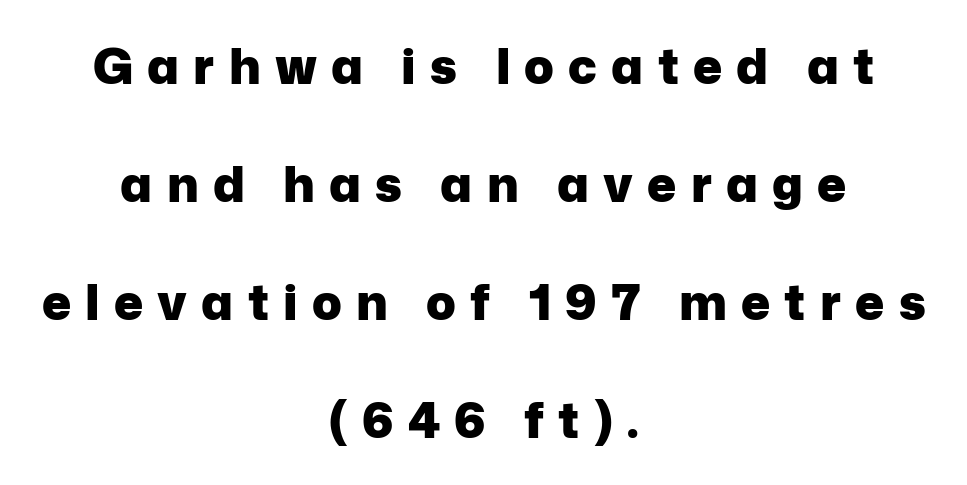
The image shows 49 px heavy sans-serif type, upright; set centered, loose line spacing (2.41x), unusually wide letter spacing (+0.29 em), not underlined; low stroke contrast and a medium x-height.
